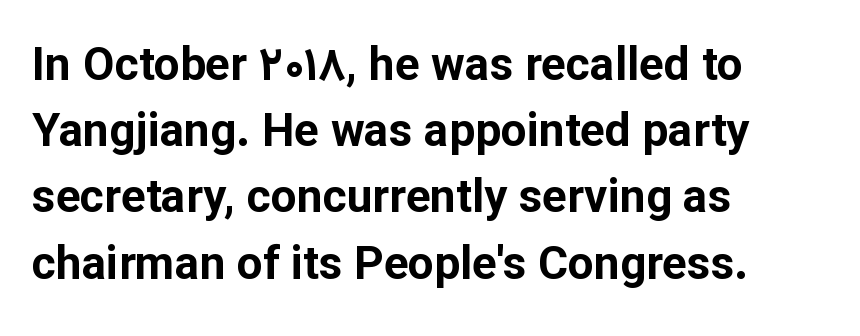
The image shows 46 px bold sans-serif type, upright; set left-aligned, normal line spacing (1.44x), normal letter spacing, not underlined; low stroke contrast and a medium x-height.
